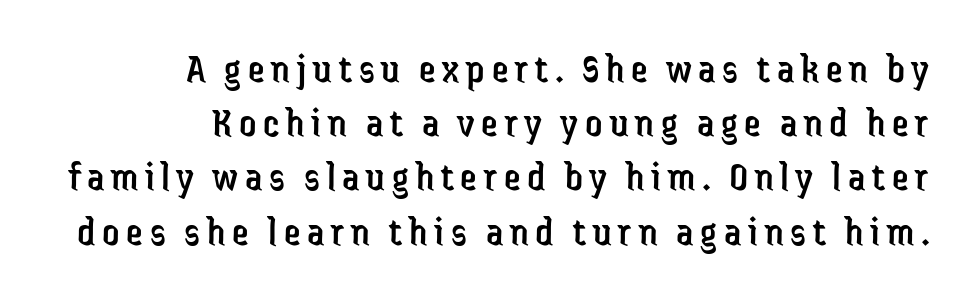
Q: Is the text bold? A: No.
Q: Is the text italic (slanted)? A: No, it is upright.
Q: Is the typeface a serif or a sans-serif typeface? A: Sans-serif.
Q: Is the text underlined? A: No.
Q: How is the paragraph aligned? A: Right-aligned.
Q: Is the spacing between lines tight, normal or loose? A: Normal.
Q: Width (condensed, normal, or wide)? A: Condensed.
Q: Stroke contrast? A: Low.
Q: x-height? A: Medium.
Q: Monospaced? A: No.
